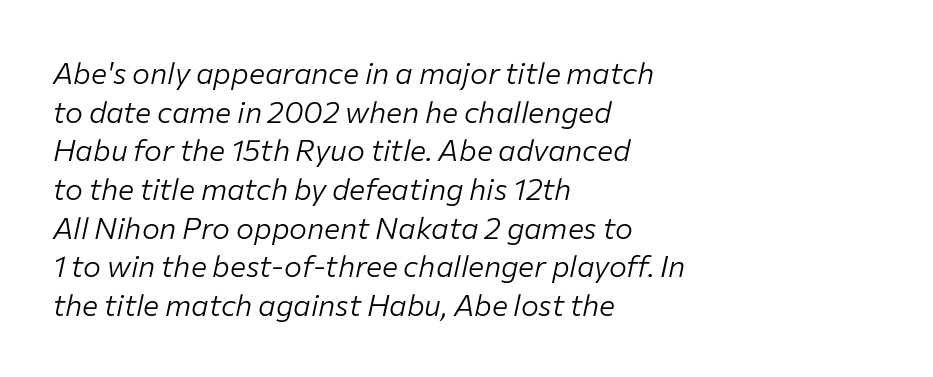
The image shows 30 px light type, italic (leaning right); set left-aligned, normal line spacing (1.29x), normal letter spacing, not underlined; low stroke contrast and a medium x-height.
